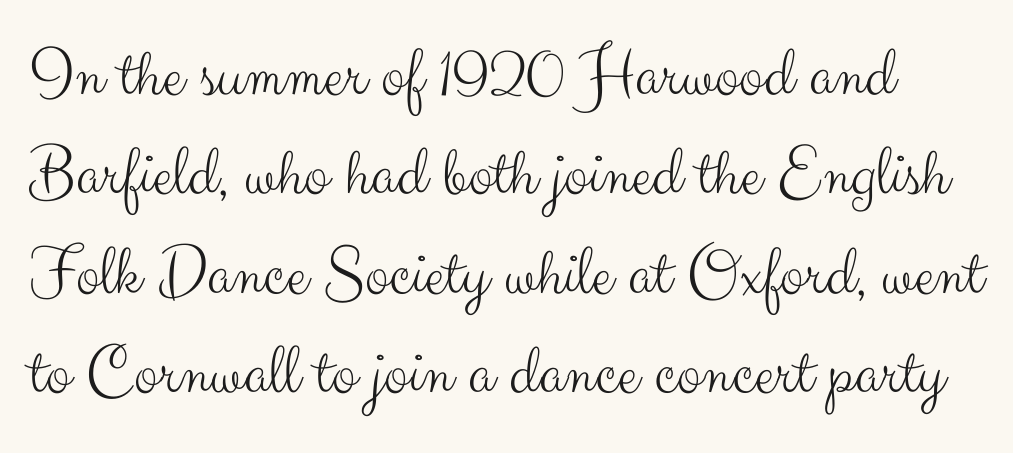
Q: Is the text bold? A: No.
Q: Is the text italic (slanted)? A: Yes.
Q: Is the typeface a serif or a sans-serif typeface? A: Sans-serif.
Q: Is the text underlined? A: No.
Q: Is the spacing between letters normal or unusually wide? A: Normal.
Q: Is the spacing between lines tight, normal or loose? A: Normal.
Q: Width (condensed, normal, or wide)? A: Normal.
Q: Stroke contrast? A: Medium.
Q: x-height? A: Small.
Q: Monospaced? A: No.
